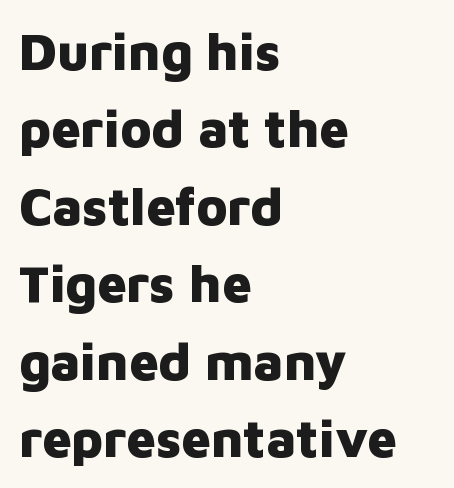
The image shows 52 px heavy sans-serif type, upright; set left-aligned, normal line spacing (1.49x), normal letter spacing, not underlined; low stroke contrast and a medium x-height.
